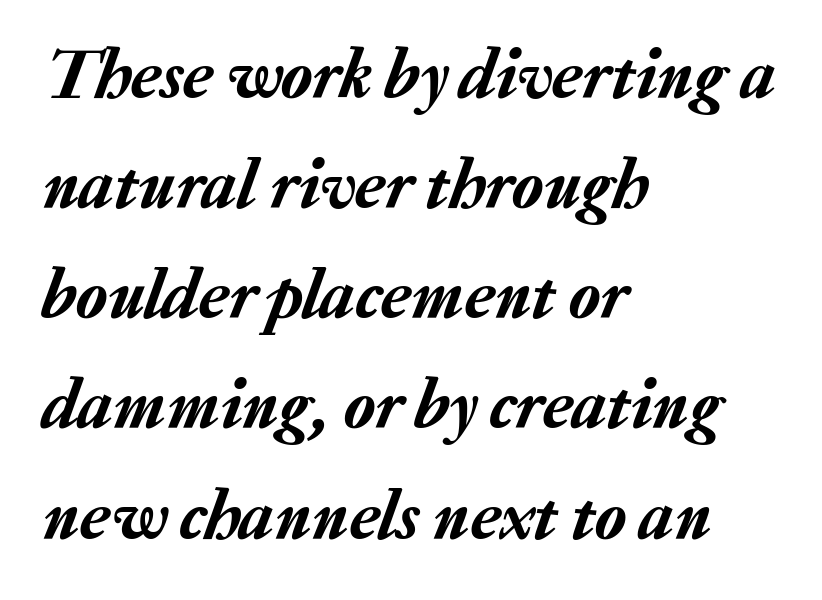
{"italic": "yes", "lean": "right", "slant_degrees": 20, "width": "normal", "stroke_contrast": "low", "x_height": "medium", "monospaced": "no", "underline": "no", "align": "left", "line_spacing": "normal", "line_spacing_ratio": 1.53, "letter_spacing": "normal", "letter_spacing_em": 0.0, "glyph_px": 72}
